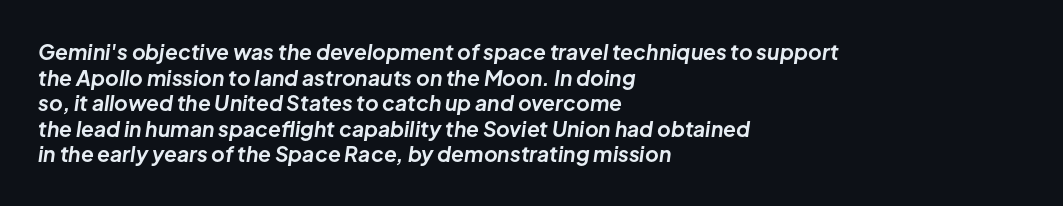
Q: Is the text bold? A: Yes.
Q: Is the text italic (slanted)? A: Yes, it leans right by about 8 degrees.
Q: Is the text underlined? A: No.
Q: How is the paragraph aligned? A: Left-aligned.
Q: Is the spacing between letters normal or unusually wide? A: Normal.
